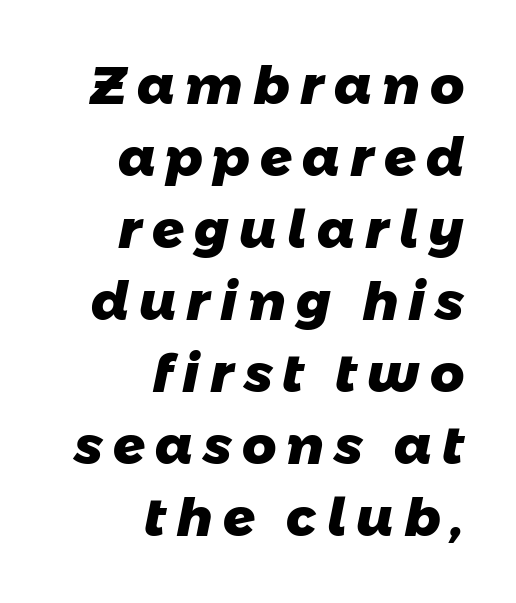
{"serif": "no", "bold": "yes", "weight": "heavy", "width": "normal", "stroke_contrast": "low", "x_height": "medium", "monospaced": "no", "underline": "no", "align": "right", "line_spacing": "normal", "line_spacing_ratio": 1.36, "glyph_px": 53}
